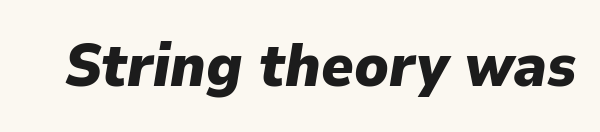
Slant detected: the letters are inclined. Varying glyph widths throughout — classic text-font behaviour. Chunky letters — that's bold for sure. Unmarked baselines from the first word to the last.
